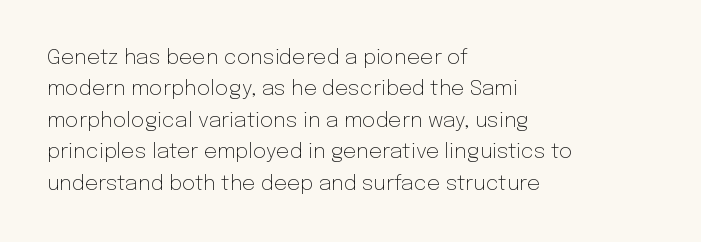
Q: Is the text bold? A: No.
Q: Is the text italic (slanted)? A: No, it is upright.
Q: Is the text underlined? A: No.
Q: How is the paragraph aligned? A: Left-aligned.
Q: Is the spacing between letters normal or unusually wide? A: Normal.
Q: Is the spacing between lines tight, normal or loose? A: Normal.
